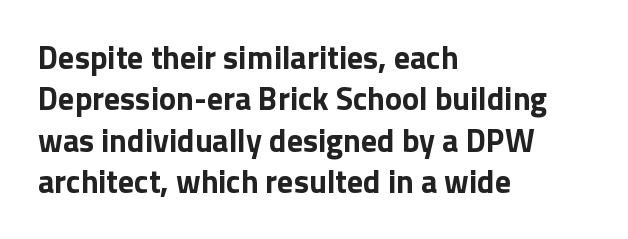
The image shows 32 px bold sans-serif type, upright; set left-aligned, normal line spacing (1.29x), normal letter spacing, not underlined; low stroke contrast and a medium x-height.
